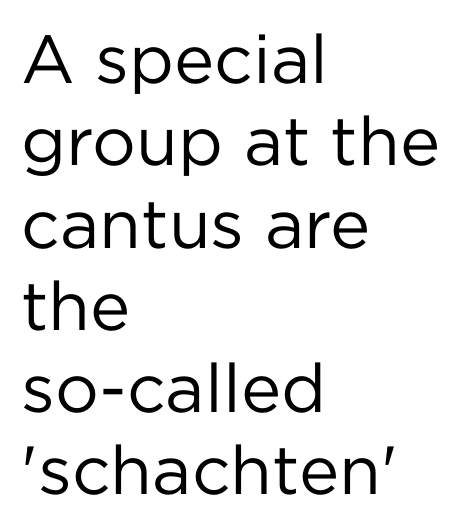
Q: Is the text bold? A: No.
Q: Is the text italic (slanted)? A: No, it is upright.
Q: Is the typeface a serif or a sans-serif typeface? A: Sans-serif.
Q: Is the text underlined? A: No.
Q: How is the paragraph aligned? A: Left-aligned.
Q: Is the spacing between letters normal or unusually wide? A: Normal.
Q: Width (condensed, normal, or wide)? A: Normal.
Q: Stroke contrast? A: Low.
Q: x-height? A: Medium.
Q: Monospaced? A: No.
